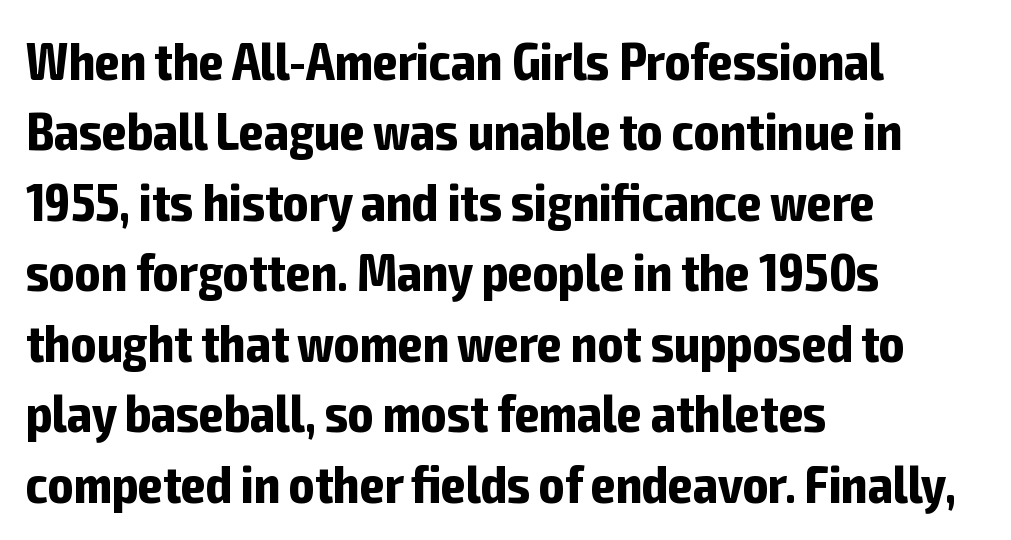
The image shows 53 px bold, condensed sans-serif type, upright; set left-aligned, normal line spacing (1.33x), normal letter spacing, not underlined; low stroke contrast and a medium x-height.
